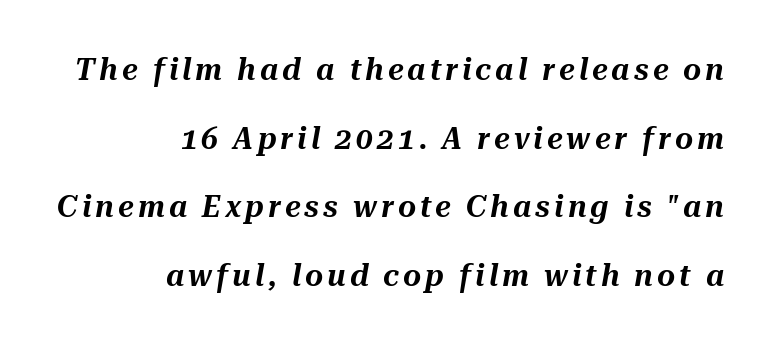
{"italic": "yes", "lean": "right", "slant_degrees": 10, "width": "normal", "stroke_contrast": "medium", "x_height": "medium", "monospaced": "no", "underline": "no", "align": "right", "line_spacing": "loose", "line_spacing_ratio": 2.21, "glyph_px": 31}
